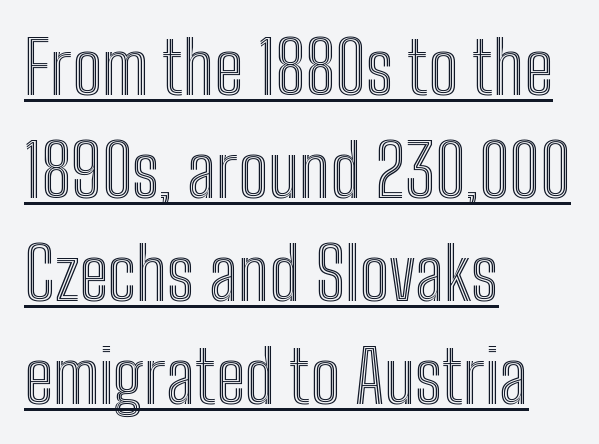
{"italic": "no", "width": "condensed", "x_height": "medium", "monospaced": "no", "underline": "yes", "align": "left", "line_spacing": "normal", "line_spacing_ratio": 1.43, "letter_spacing": "normal", "letter_spacing_em": 0.0, "glyph_px": 72}
